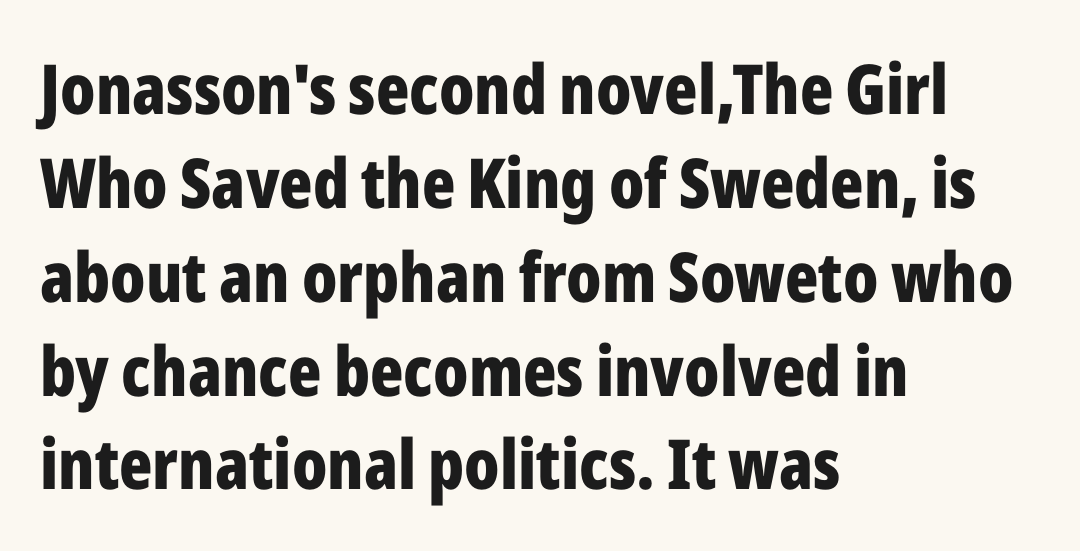
The image shows 69 px bold, condensed sans-serif type, upright; set left-aligned, normal line spacing (1.36x), normal letter spacing, not underlined; low stroke contrast and a medium x-height.
